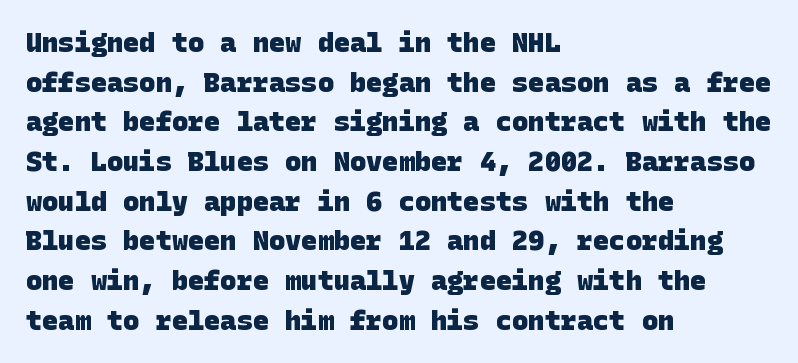
Q: Is the text bold? A: Yes.
Q: Is the text underlined? A: No.
Q: How is the paragraph aligned? A: Left-aligned.
Q: Is the spacing between letters normal or unusually wide? A: Normal.
Q: Is the spacing between lines tight, normal or loose? A: Normal.
